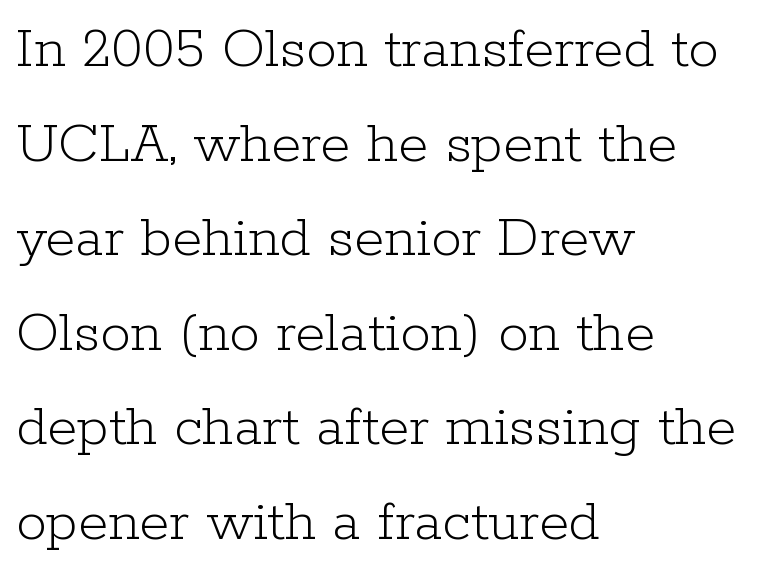
Q: Is the text bold? A: No.
Q: Is the text italic (slanted)? A: No, it is upright.
Q: Is the typeface a serif or a sans-serif typeface? A: Serif.
Q: Is the text underlined? A: No.
Q: How is the paragraph aligned? A: Left-aligned.
Q: Is the spacing between letters normal or unusually wide? A: Normal.
Q: Is the spacing between lines tight, normal or loose? A: Normal.
Q: Width (condensed, normal, or wide)? A: Normal.
Q: Stroke contrast? A: Low.
Q: x-height? A: Medium.
Q: Monospaced? A: No.
